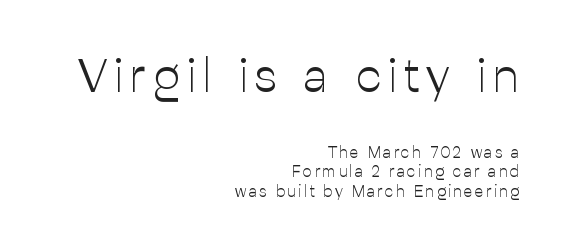
Q: Is the text bold? A: No.
Q: Is the text italic (slanted)? A: No, it is upright.
Q: Is the typeface a serif or a sans-serif typeface? A: Sans-serif.
Q: Is the text underlined? A: No.
Q: How is the paragraph aligned? A: Right-aligned.
Q: Which block of text is set in a larger size, the first (top) or the second (bottom)? A: The first (top) one.
Q: Width (condensed, normal, or wide)? A: Normal.
Q: Stroke contrast? A: Low.
Q: x-height? A: Medium.
Q: Monospaced? A: No.
